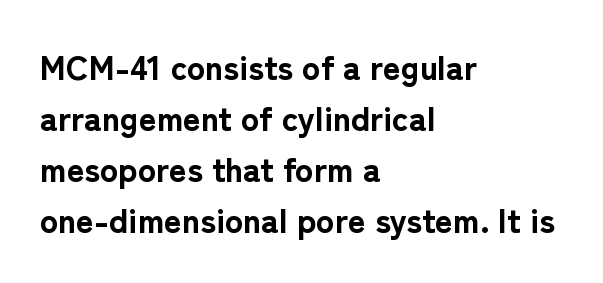
The image shows 34 px bold sans-serif type, upright; set left-aligned, normal line spacing (1.5x), normal letter spacing, not underlined; low stroke contrast and a medium x-height.
